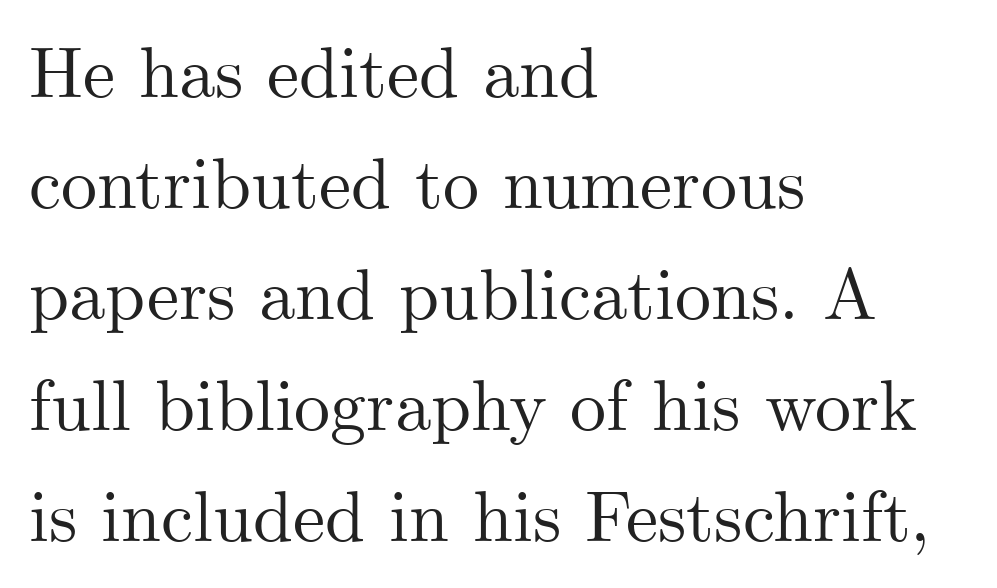
{"serif": "yes", "italic": "no", "width": "normal", "stroke_contrast": "medium", "x_height": "small", "monospaced": "no", "underline": "no", "align": "left", "line_spacing": "normal", "line_spacing_ratio": 1.54, "letter_spacing": "normal", "letter_spacing_em": 0.0, "glyph_px": 72}
